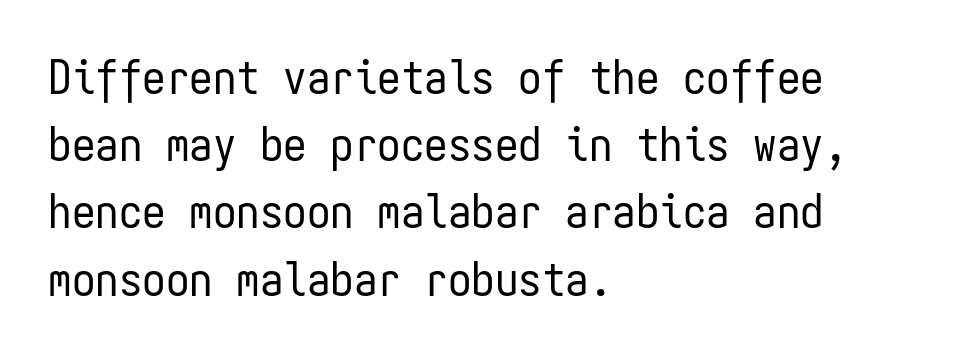
{"serif": "no", "italic": "no", "bold": "no", "weight": "regular", "width": "condensed", "stroke_contrast": "low", "x_height": "medium", "monospaced": "yes", "underline": "no", "align": "left", "line_spacing": "normal", "line_spacing_ratio": 1.43, "letter_spacing": "normal", "letter_spacing_em": 0.0, "glyph_px": 47}
